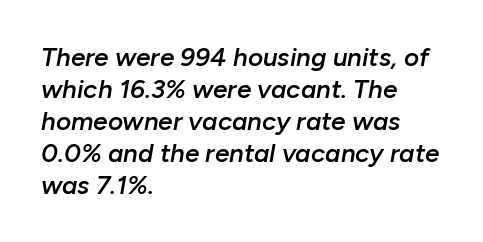
The image shows 26 px text type, italic (leaning right); set left-aligned, line spacing 1.23x, normal letter spacing, not underlined.
